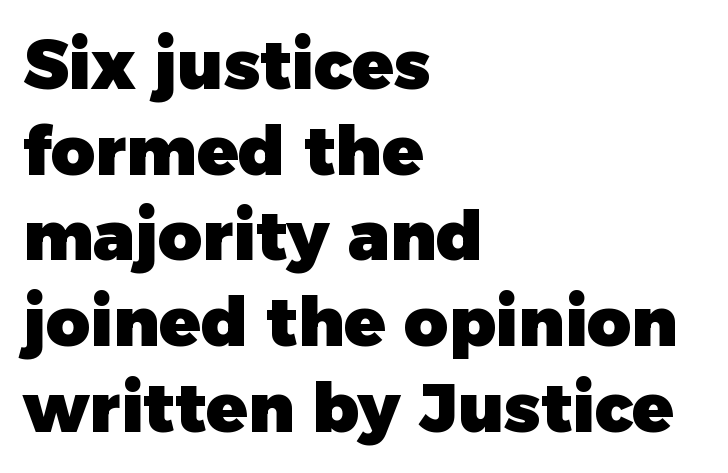
{"serif": "no", "italic": "no", "bold": "yes", "weight": "heavy", "width": "normal", "stroke_contrast": "low", "x_height": "medium", "monospaced": "no", "underline": "no", "align": "left", "line_spacing": "normal", "line_spacing_ratio": 1.26, "letter_spacing": "normal", "letter_spacing_em": 0.0, "glyph_px": 68}
